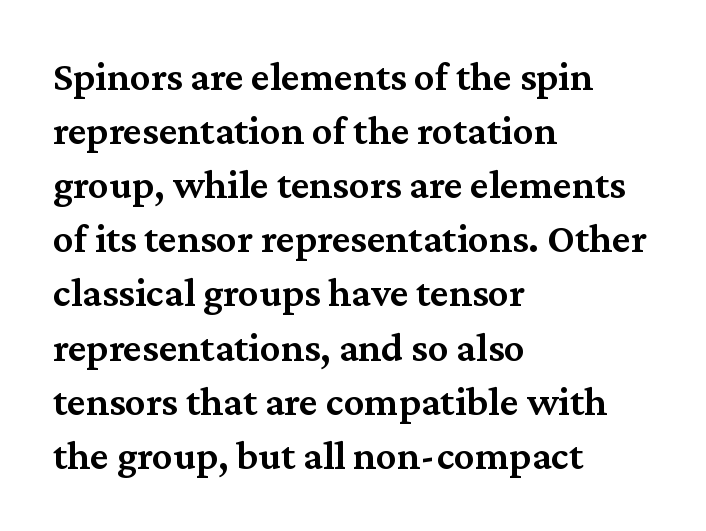
The image shows 41 px semibold serif type, upright; set left-aligned, normal line spacing (1.32x), normal letter spacing, not underlined; medium stroke contrast and a medium x-height.
